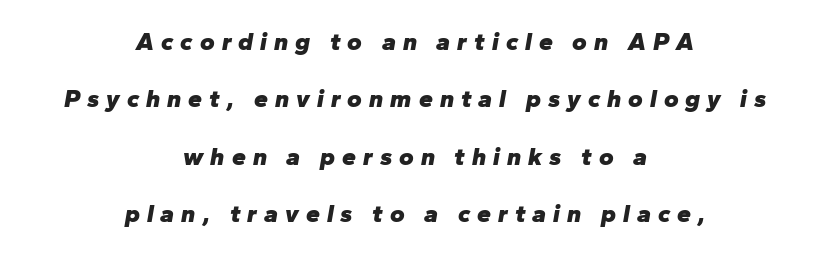
The image shows 25 px bold type, italic (leaning right); set centered, loose line spacing (2.3x), unusually wide letter spacing (+0.28 em), not underlined.
